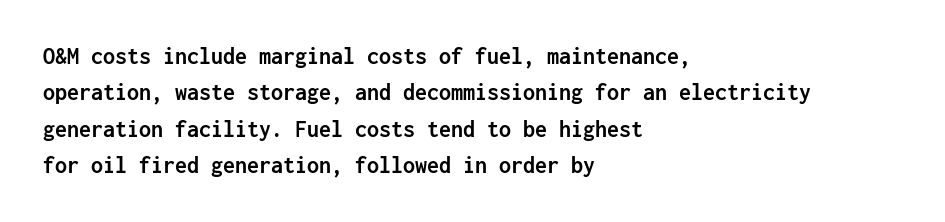
Q: Is the text bold? A: Yes.
Q: Is the text italic (slanted)? A: No, it is upright.
Q: Is the text underlined? A: No.
Q: How is the paragraph aligned? A: Left-aligned.
Q: Is the spacing between letters normal or unusually wide? A: Normal.
Q: Is the spacing between lines tight, normal or loose? A: Normal.
